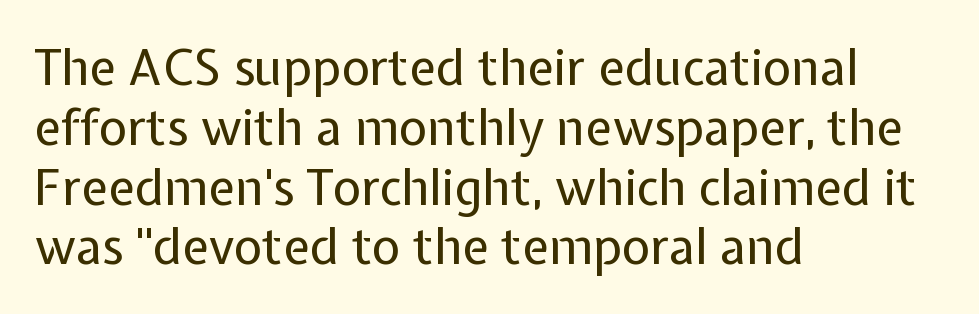
No chunkiness to these letters — they're not bold. Has an underline been added? It has not. Italic? Not at all — the glyphs are vertical. Honestly, the letter spacing is just normal — you wouldn't notice it. This rendering uses left alignment, leaving the right contour irregular. Check where the strokes stop: nothing finishes them off — pure sans.
